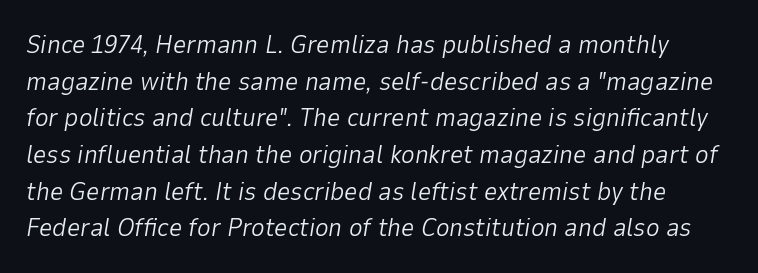
{"italic": "yes", "lean": "right", "slant_degrees": 9, "bold": "no", "underline": "no", "line_spacing": "normal", "line_spacing_ratio": 1.41, "letter_spacing": "normal", "letter_spacing_em": 0.0, "glyph_px": 26}
